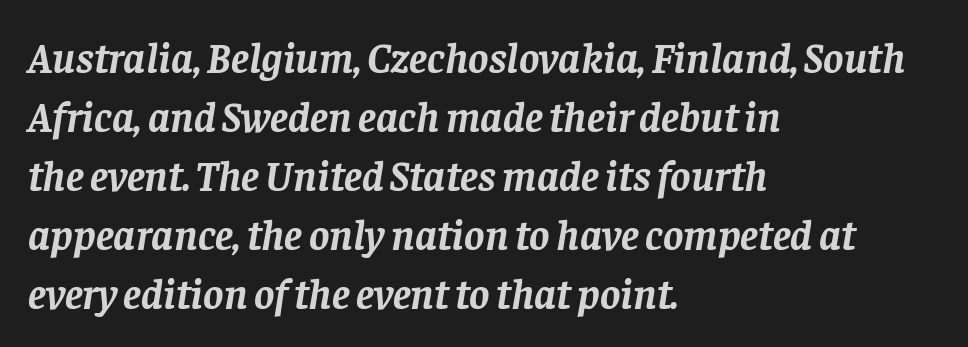
Default kerning and tracking; the words read as compact shapes. Does the type have serifs? Yes, each stem ends in a small foot. Each letter keeps its own natural width here, so spacing adapts to shape. How heavy is the stroke? Heavy — this is a bold. A student would call this left alignment; a typographer would say flush left, rag right.
